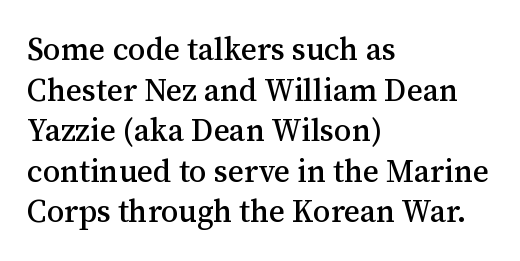
The image shows 31 px serif type, upright; set left-aligned, normal line spacing (1.31x), normal letter spacing, not underlined; medium stroke contrast and a medium x-height.
